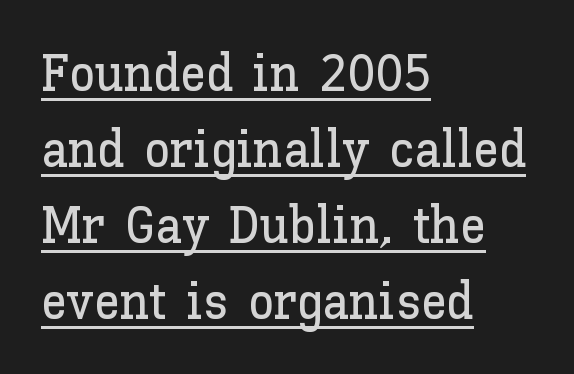
This sample keeps an unexceptional amount of space between lines. The paragraph has a hard left edge and a soft right edge. Ascenders rise straight up at ninety degrees. In designer terms, the underline attribute is active on this setting. The line texture is even and compact thanks to regular tracking. The letters advance in unequal steps, a hallmark of proportional type.
